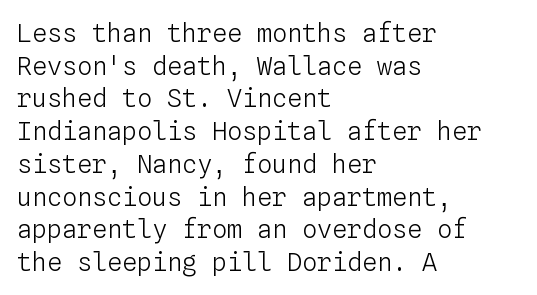
Q: Is the text bold? A: No.
Q: Is the text italic (slanted)? A: No, it is upright.
Q: Is the text underlined? A: No.
Q: How is the paragraph aligned? A: Left-aligned.
Q: Is the spacing between letters normal or unusually wide? A: Normal.
Q: Is the spacing between lines tight, normal or loose? A: Normal.
